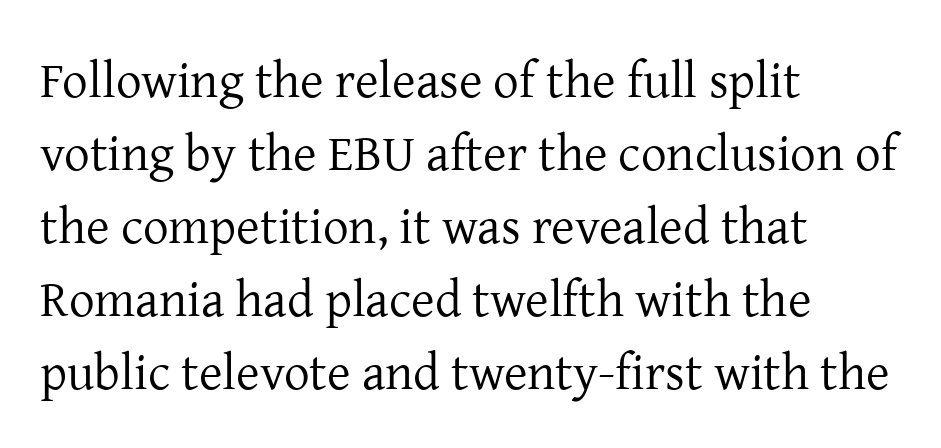
{"serif": "yes", "italic": "no", "bold": "no", "weight": "regular", "width": "normal", "stroke_contrast": "low", "x_height": "medium", "monospaced": "no", "underline": "no", "align": "left", "line_spacing": "normal", "line_spacing_ratio": 1.43, "letter_spacing": "normal", "letter_spacing_em": 0.0, "glyph_px": 51}
